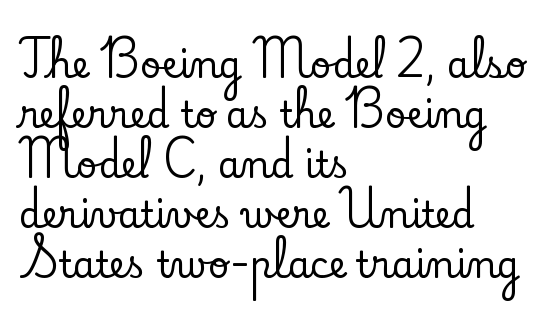
You can tell from the footed stems that serif type was used. Character widths vary here, with narrow letters taking less room than wide ones. Style check: upright. No word sits above an underline.
